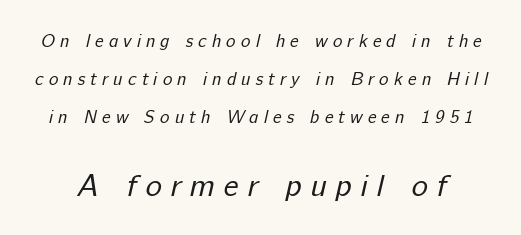
The image shows 31 px regular-weight sans-serif type; set loose line spacing (2.11x), unusually wide letter spacing (+0.28 em), not underlined; the second (bottom) block is 1.72x larger; low stroke contrast and a medium x-height.
